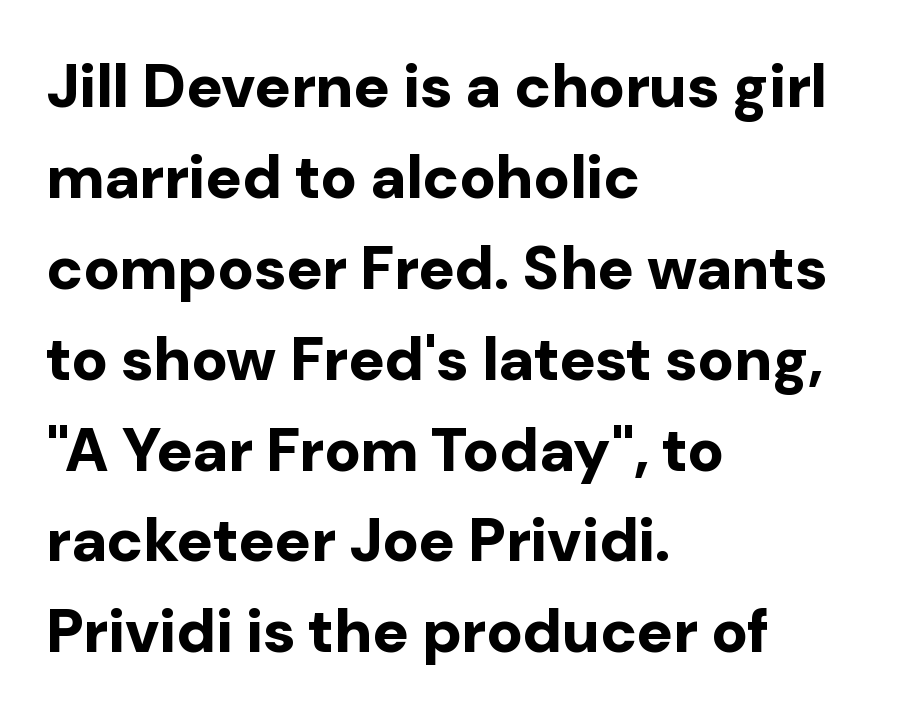
The image shows 61 px bold sans-serif type, upright; set left-aligned, normal line spacing (1.49x), normal letter spacing, not underlined; low stroke contrast and a medium x-height.
